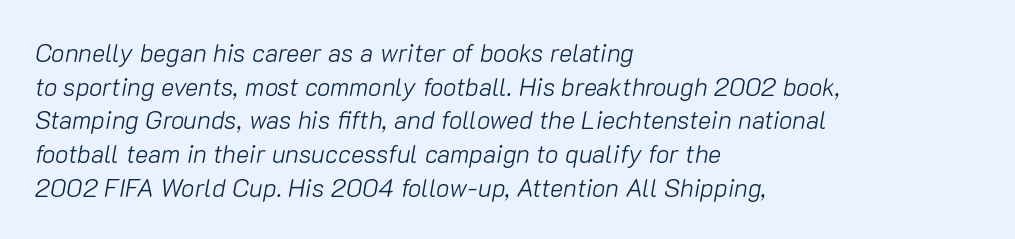
{"italic": "yes", "lean": "right", "slant_degrees": 10, "bold": "no", "underline": "no", "align": "left", "line_spacing": "normal", "line_spacing_ratio": 1.35, "letter_spacing": "normal", "letter_spacing_em": 0.0, "glyph_px": 25}
